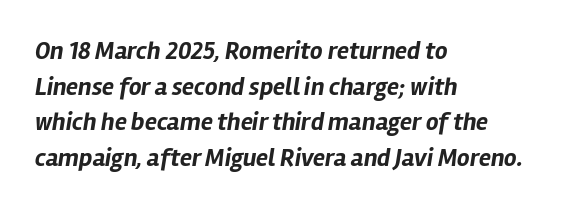
Q: Is the text bold? A: Yes.
Q: Is the text italic (slanted)? A: Yes, it leans right by about 12 degrees.
Q: Is the text underlined? A: No.
Q: How is the paragraph aligned? A: Left-aligned.
Q: Is the spacing between letters normal or unusually wide? A: Normal.
Q: Is the spacing between lines tight, normal or loose? A: Normal.
